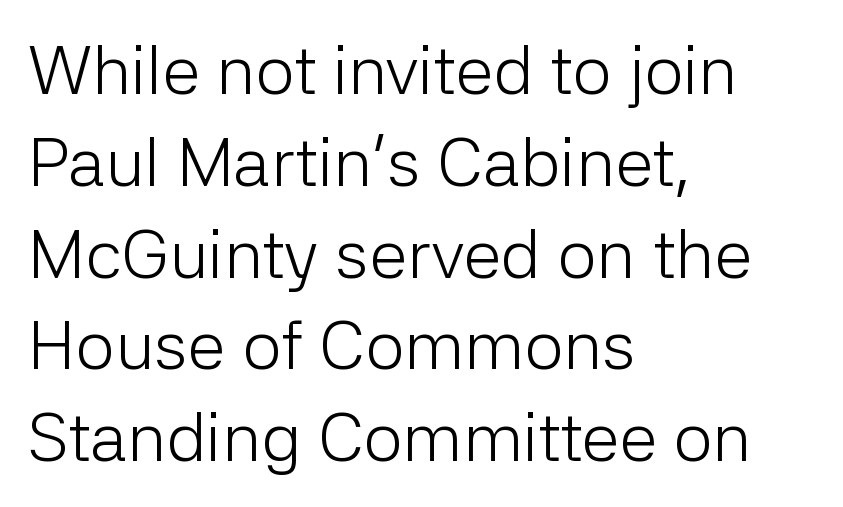
The image shows 69 px light sans-serif type, upright; set left-aligned, normal line spacing (1.33x), normal letter spacing, not underlined; low stroke contrast and a medium x-height.
